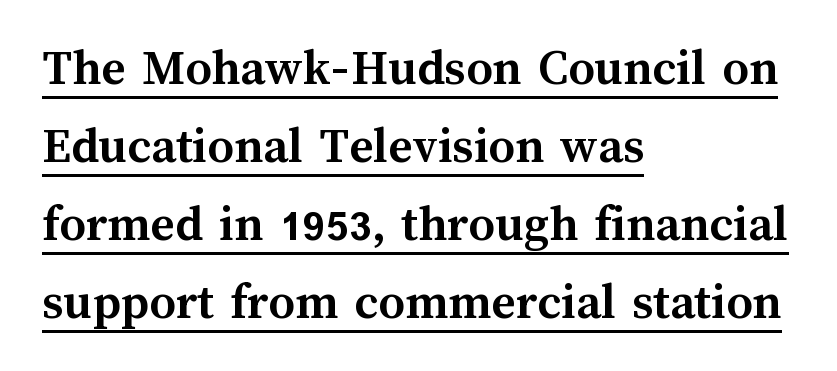
The image shows 52 px semibold type, upright; set left-aligned, normal line spacing (1.5x), normal letter spacing, underlined; medium stroke contrast and a medium x-height.
